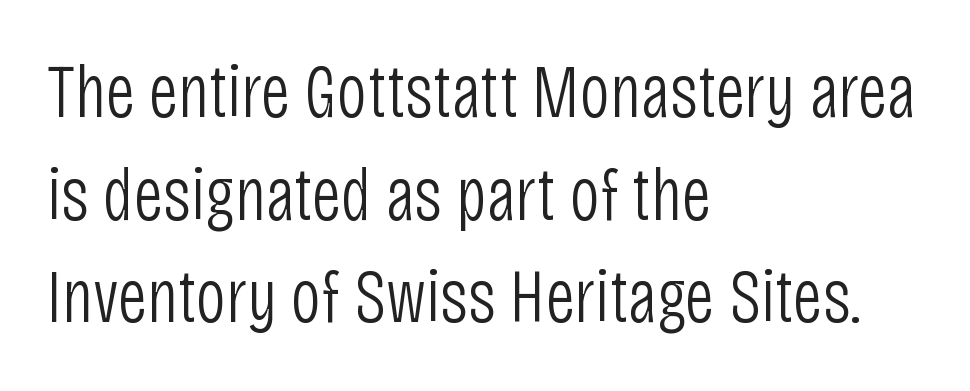
{"serif": "no", "italic": "no", "bold": "no", "weight": "light", "width": "condensed", "stroke_contrast": "low", "x_height": "large", "monospaced": "no", "underline": "no", "align": "left", "line_spacing": "normal", "line_spacing_ratio": 1.37, "letter_spacing": "normal", "letter_spacing_em": 0.0, "glyph_px": 75}
